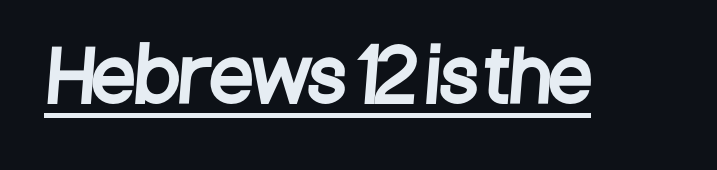
The image shows 70 px condensed sans-serif type; set normal letter spacing, underlined; low stroke contrast and a large x-height.
